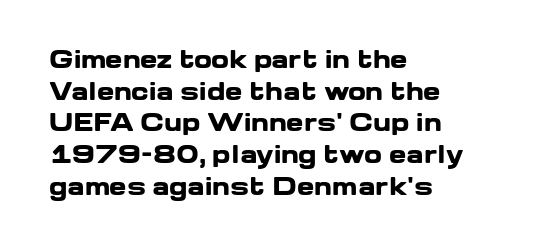
Q: Is the text bold? A: Yes.
Q: Is the text italic (slanted)? A: No, it is upright.
Q: Is the text underlined? A: No.
Q: How is the paragraph aligned? A: Left-aligned.
Q: Is the spacing between letters normal or unusually wide? A: Normal.
Q: Is the spacing between lines tight, normal or loose? A: Normal.
